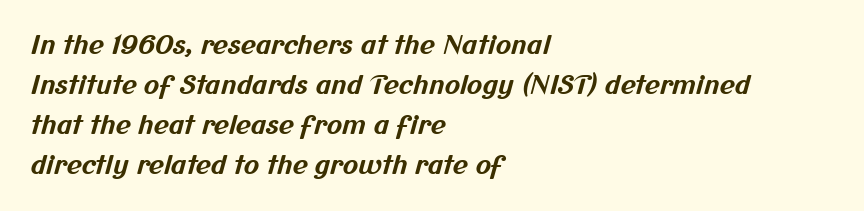
{"bold": "yes", "underline": "no", "align": "left", "line_spacing": "normal", "line_spacing_ratio": 1.54, "letter_spacing": "normal", "letter_spacing_em": 0.0, "glyph_px": 26}
